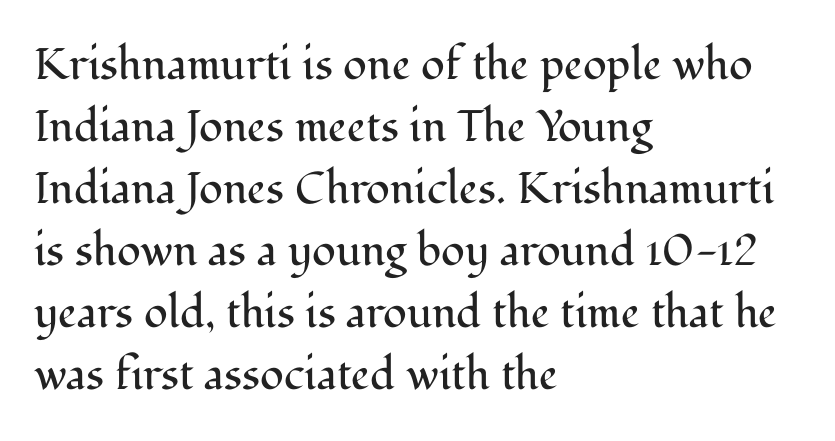
The image shows 44 px regular-weight serif type, upright; set left-aligned, normal line spacing (1.41x), normal letter spacing, not underlined; medium stroke contrast and a medium x-height.
